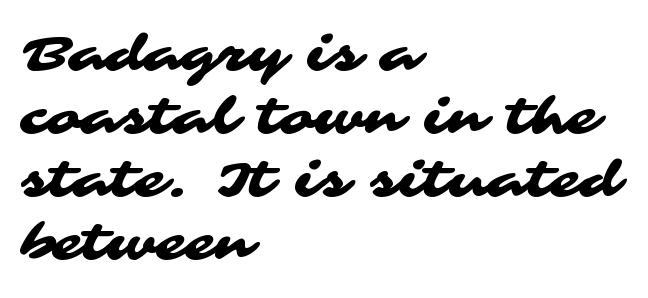
Q: Is the typeface a serif or a sans-serif typeface? A: Sans-serif.
Q: Is the text underlined? A: No.
Q: How is the paragraph aligned? A: Left-aligned.
Q: Is the spacing between letters normal or unusually wide? A: Normal.
Q: Is the spacing between lines tight, normal or loose? A: Normal.
Q: Width (condensed, normal, or wide)? A: Wide.
Q: Stroke contrast? A: Medium.
Q: x-height? A: Medium.
Q: Monospaced? A: No.
